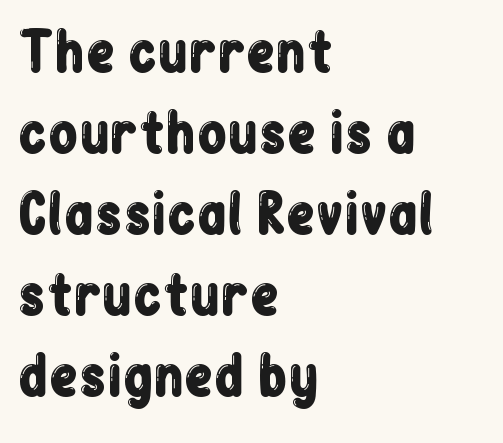
{"serif": "no", "italic": "no", "width": "condensed", "stroke_contrast": "low", "x_height": "medium", "monospaced": "no", "underline": "no", "align": "left", "line_spacing": "normal", "line_spacing_ratio": 1.5, "letter_spacing": "normal", "letter_spacing_em": 0.0, "glyph_px": 54}
